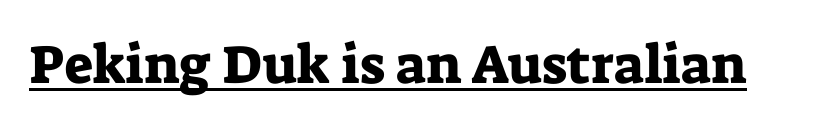
Q: Is the text italic (slanted)? A: No, it is upright.
Q: Is the typeface a serif or a sans-serif typeface? A: Serif.
Q: Is the text underlined? A: Yes.
Q: Is the spacing between letters normal or unusually wide? A: Normal.
Q: Width (condensed, normal, or wide)? A: Normal.
Q: Stroke contrast? A: Low.
Q: x-height? A: Medium.
Q: Monospaced? A: No.
